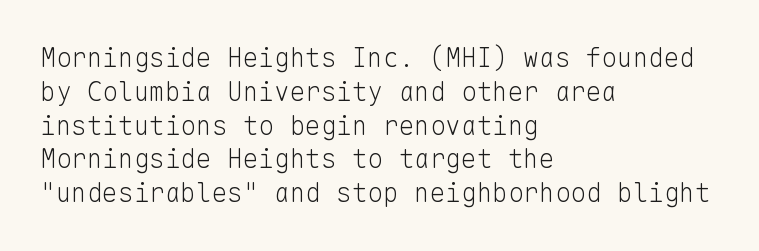
Q: Is the text bold? A: No.
Q: Is the text italic (slanted)? A: No, it is upright.
Q: Is the text underlined? A: No.
Q: How is the paragraph aligned? A: Left-aligned.
Q: Is the spacing between letters normal or unusually wide? A: Normal.
Q: Is the spacing between lines tight, normal or loose? A: Normal.
